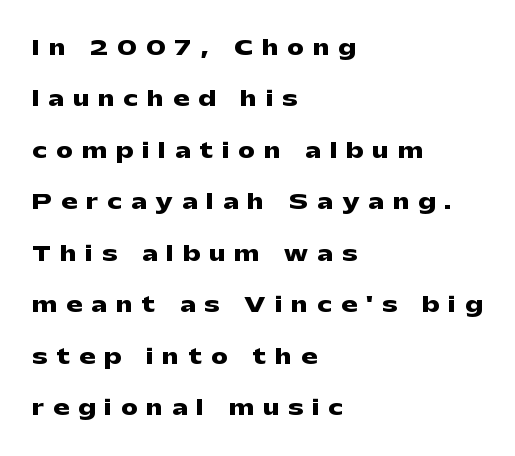
Q: Is the text bold? A: Yes.
Q: Is the text italic (slanted)? A: No, it is upright.
Q: Is the text underlined? A: No.
Q: How is the paragraph aligned? A: Left-aligned.
Q: Is the spacing between letters normal or unusually wide? A: Unusually wide.
Q: Is the spacing between lines tight, normal or loose? A: Loose.
